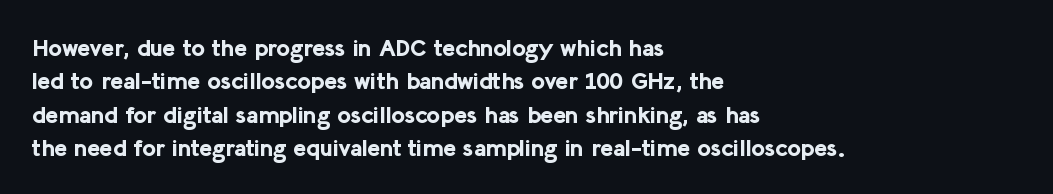
Q: Is the text bold? A: Yes.
Q: Is the text italic (slanted)? A: No, it is upright.
Q: Is the text underlined? A: No.
Q: How is the paragraph aligned? A: Left-aligned.
Q: Is the spacing between letters normal or unusually wide? A: Normal.
Q: Is the spacing between lines tight, normal or loose? A: Normal.
